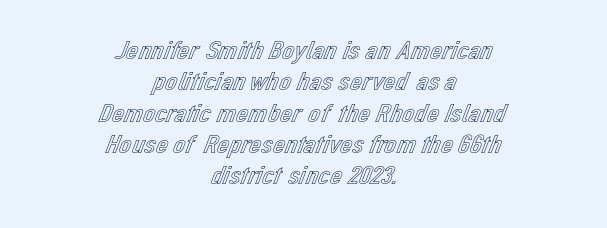
Q: Is the text italic (slanted)? A: Yes.
Q: Is the text underlined? A: No.
Q: How is the paragraph aligned? A: Centered.
Q: Is the spacing between letters normal or unusually wide? A: Normal.
